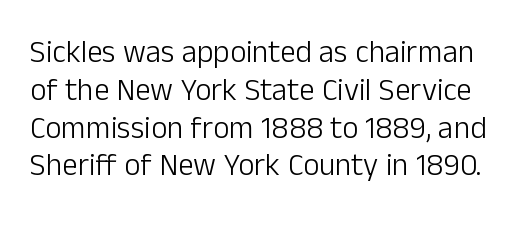
Q: Is the text bold? A: No.
Q: Is the text italic (slanted)? A: No, it is upright.
Q: Is the typeface a serif or a sans-serif typeface? A: Sans-serif.
Q: Is the text underlined? A: No.
Q: Is the spacing between letters normal or unusually wide? A: Normal.
Q: Width (condensed, normal, or wide)? A: Normal.
Q: Stroke contrast? A: Low.
Q: x-height? A: Medium.
Q: Monospaced? A: No.
